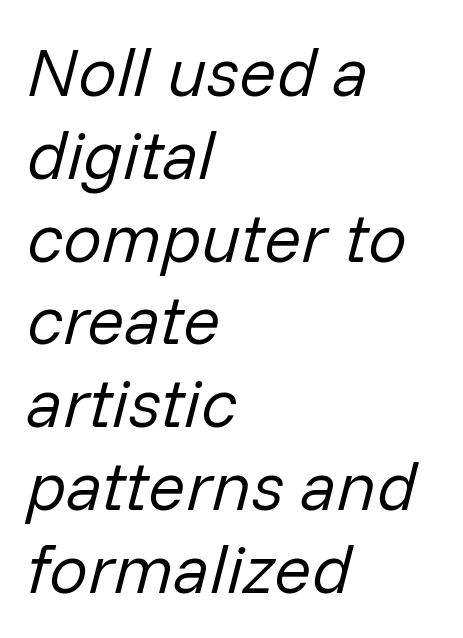
The image shows 69 px regular-weight type, italic (leaning right); set left-aligned, line spacing 1.2x, normal letter spacing, not underlined; low stroke contrast and a medium x-height.
